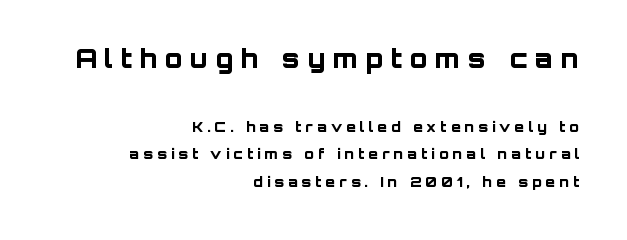
The horizontal fit of the characters is loose and conspicuously gappy. Summary of vertical rhythm: relaxed, with wide interline spacing. Its strokes are broad and dark, the hallmark of bold type. Posture: upright roman. Here the first block reads like a headline and the second like body copy. A bare baseline throughout the passage.
